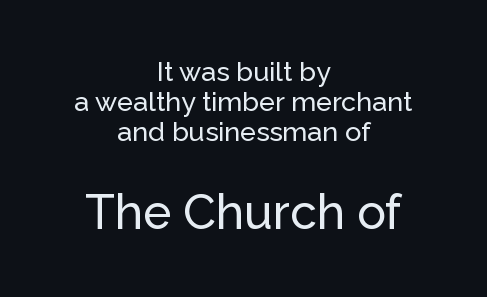
{"serif": "no", "italic": "no", "width": "normal", "stroke_contrast": "low", "x_height": "medium", "monospaced": "no", "underline": "no", "align": "center", "line_spacing": "tight", "line_spacing_ratio": 1.11, "letter_spacing": "normal", "letter_spacing_em": 0.0, "larger_block": "second", "size_ratio": 1.78, "glyph_px": 48}
